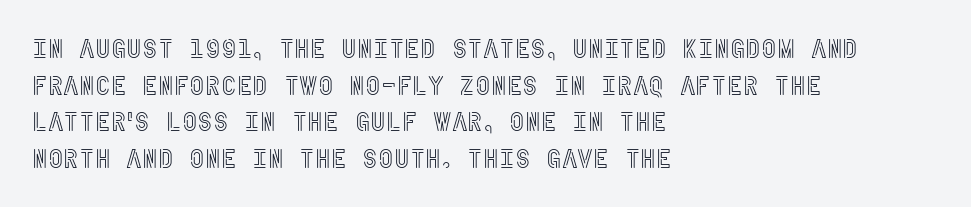
Alignment: flush left. The lettering stays uniformly vertical, giving the passage a roman look. The block of text has a typical density, with ordinary space between rows. Beneath every word, the page is bare. Compared with typical body copy, the letter spacing here is the same.
